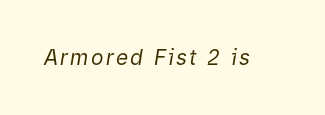
A typesetter would mark this as italic. Heaviness? Minimal to ordinary, like unemphasized prose. The string is rendered with underlining switched off.
